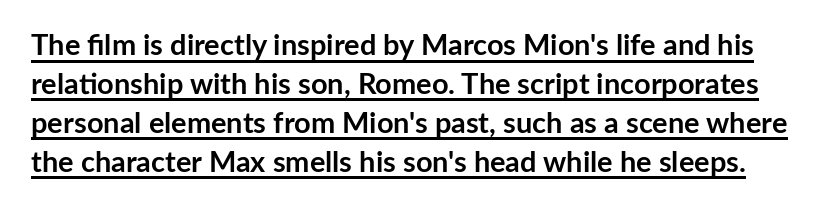
{"serif": "no", "italic": "no", "bold": "yes", "weight": "semibold", "width": "normal", "stroke_contrast": "low", "x_height": "medium", "monospaced": "no", "underline": "yes", "line_spacing": "normal", "line_spacing_ratio": 1.34, "letter_spacing": "normal", "letter_spacing_em": 0.0, "glyph_px": 29}
